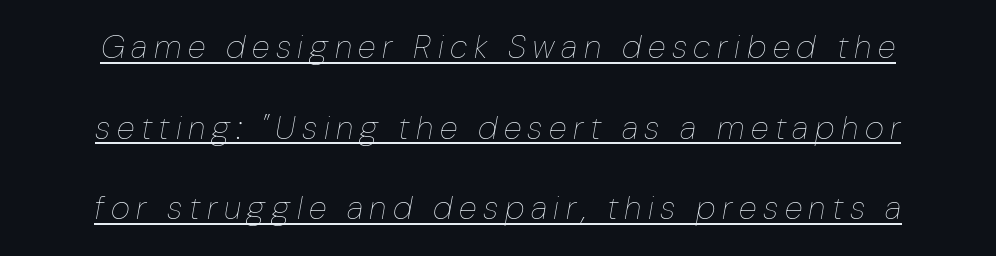
Q: Is the text bold? A: No.
Q: Is the text italic (slanted)? A: Yes, it leans right by about 10 degrees.
Q: Is the text underlined? A: Yes.
Q: Is the spacing between letters normal or unusually wide? A: Unusually wide.
Q: Is the spacing between lines tight, normal or loose? A: Loose.
Q: Width (condensed, normal, or wide)? A: Normal.
Q: Stroke contrast? A: Low.
Q: x-height? A: Medium.
Q: Monospaced? A: No.
